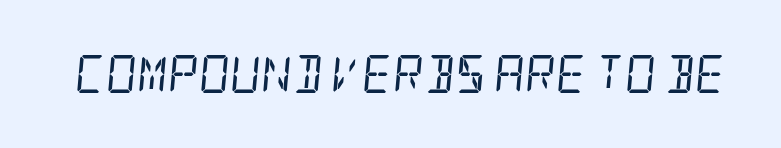
{"serif": "yes", "italic": "yes", "lean": "right", "slant_degrees": 5, "bold": "no", "weight": "regular", "width": "condensed", "stroke_contrast": "low", "x_height": "large", "underline": "no", "letter_spacing": "normal", "letter_spacing_em": 0.0, "glyph_px": 38}
